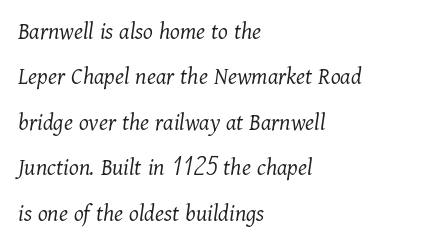
Stroke thickness stays within the range of a standard reading face or lighter. If you drew a line through each stem, it would be angled. Unmarked baselines from the first word to the last. The face used here is rendered with its standard letterfit. Each line starts at the same left margin while the right side varies.
